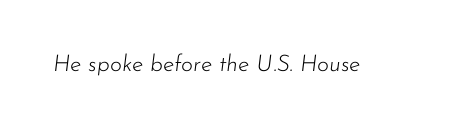
{"italic": "yes", "lean": "right", "slant_degrees": 7, "bold": "no", "underline": "no", "letter_spacing": "normal", "letter_spacing_em": 0.0, "glyph_px": 23}
